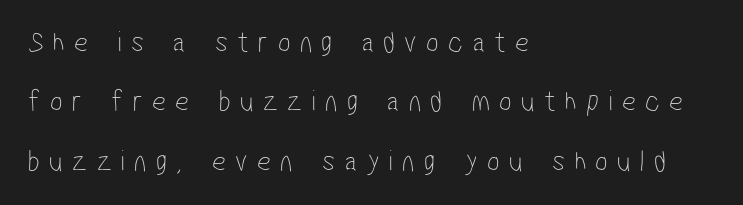
Q: Is the text bold? A: No.
Q: Is the typeface a serif or a sans-serif typeface? A: Sans-serif.
Q: Is the text underlined? A: No.
Q: How is the paragraph aligned? A: Left-aligned.
Q: Is the spacing between letters normal or unusually wide? A: Unusually wide.
Q: Is the spacing between lines tight, normal or loose? A: Loose.
Q: Width (condensed, normal, or wide)? A: Condensed.
Q: Stroke contrast? A: Low.
Q: x-height? A: Medium.
Q: Monospaced? A: No.
